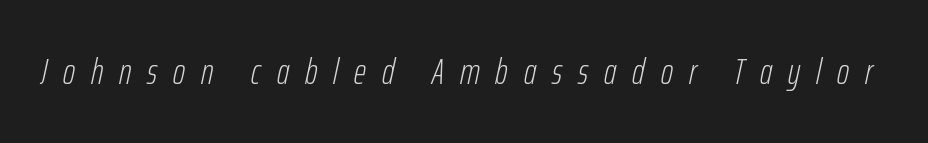
The image shows 37 px light, condensed type, italic (leaning right); set unusually wide letter spacing (+0.43 em), not underlined; low stroke contrast and a medium x-height.
